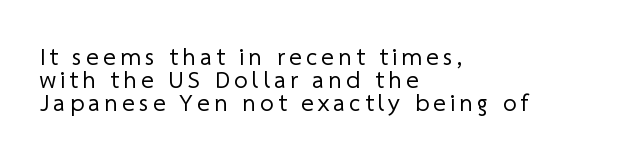
The image shows 24 px text type; set left-aligned, tight line spacing (0.96x), not underlined.
